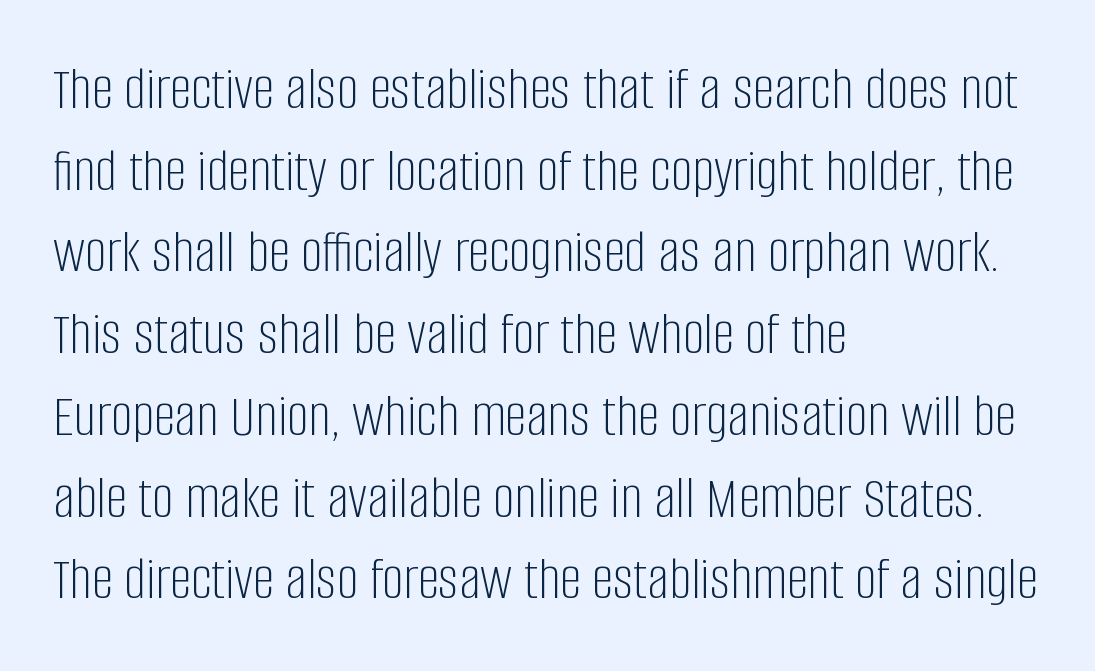
Letters have the restrained weight of plain body copy at most. In terms of letterspacing, this is plain default setting. Style check: upright. Summary of vertical rhythm: regular, with standard interline spacing.
